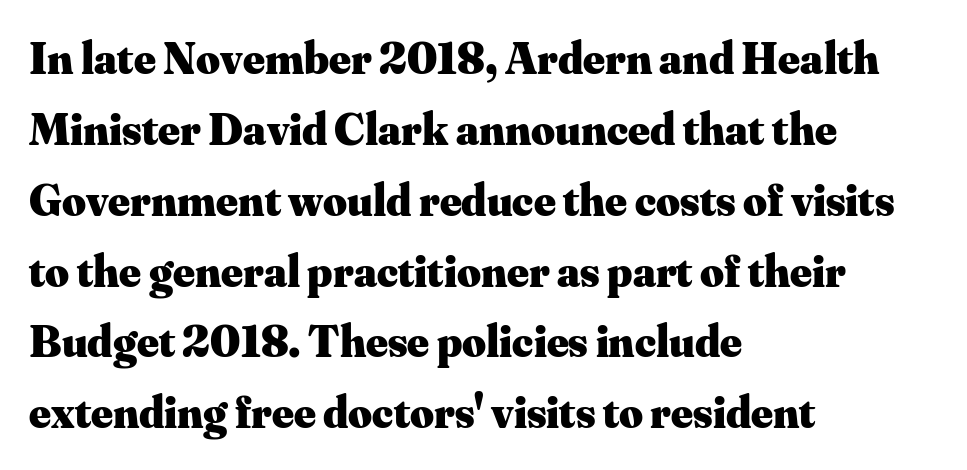
How would I describe the line gaps? Plain and ordinary. Spacing verdict: proportional, widths tailored to each character. The passage shown is typeset with a serif family. Horizontally, the lines are justified to the leading edge only.
